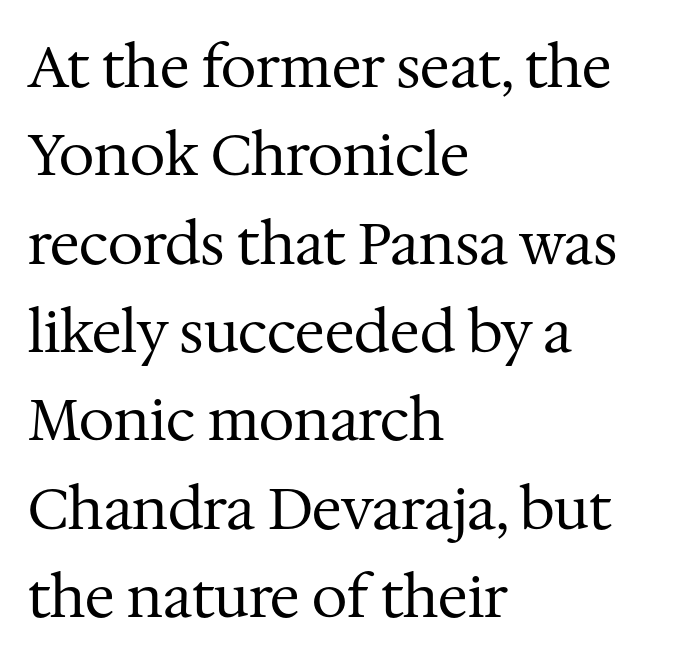
Vertical spacing — default. Left-aligned paragraph, ragged on the right. Letters have the restrained weight of plain body copy at most. Here the designer chose a conventional face with non-uniform glyph widths. The font family rendered here belongs to the serif group. Each row of text sits above clean, open space.
